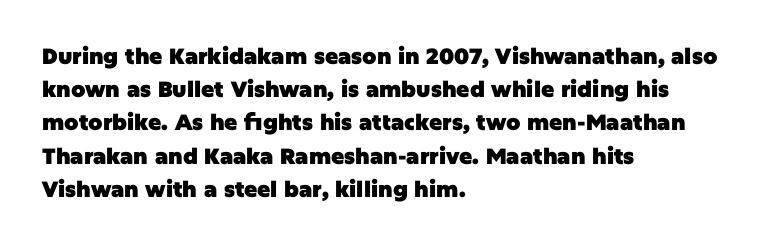
{"italic": "no", "bold": "yes", "underline": "no", "align": "left", "line_spacing": "normal", "line_spacing_ratio": 1.51, "letter_spacing": "normal", "letter_spacing_em": 0.0, "glyph_px": 22}
